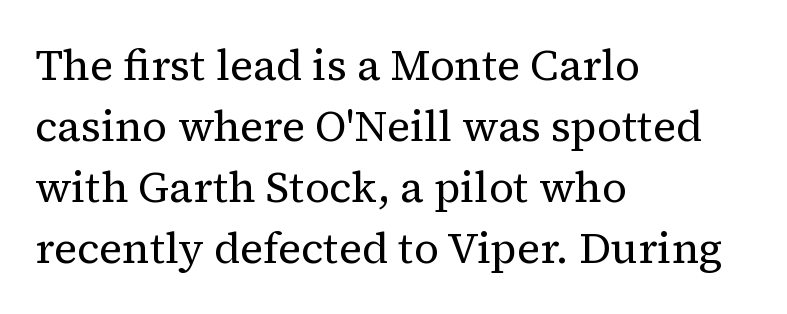
Is the type heavy? It reads as light-to-regular instead. The type is set solid horizontally, with unmodified tracking. Do the letters lean? They stand straight. The passage shown is typeset with a serif family. Anything drawn beneath the words? Only blank space.
